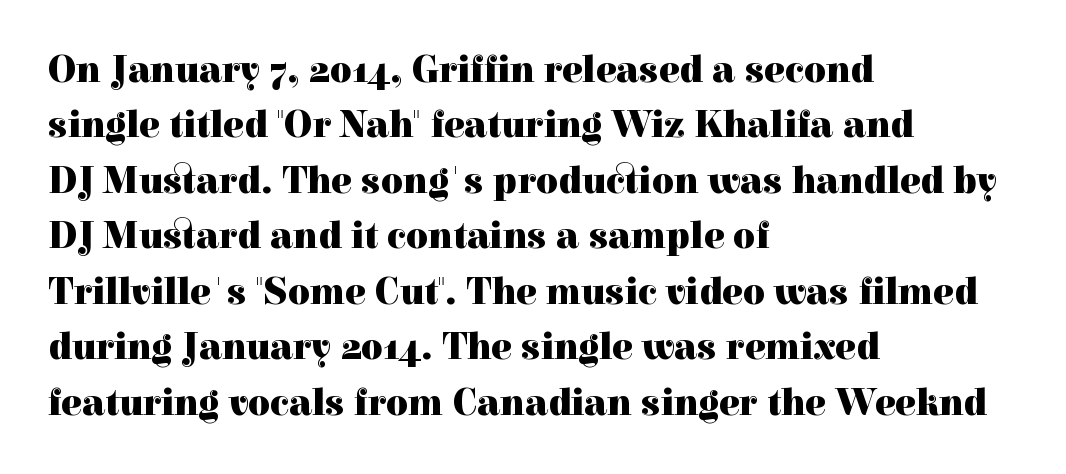
Q: Is the text bold? A: Yes.
Q: Is the text italic (slanted)? A: No, it is upright.
Q: Is the typeface a serif or a sans-serif typeface? A: Serif.
Q: Is the text underlined? A: No.
Q: How is the paragraph aligned? A: Left-aligned.
Q: Is the spacing between letters normal or unusually wide? A: Normal.
Q: Is the spacing between lines tight, normal or loose? A: Normal.
Q: Width (condensed, normal, or wide)? A: Normal.
Q: x-height? A: Medium.
Q: Monospaced? A: No.
